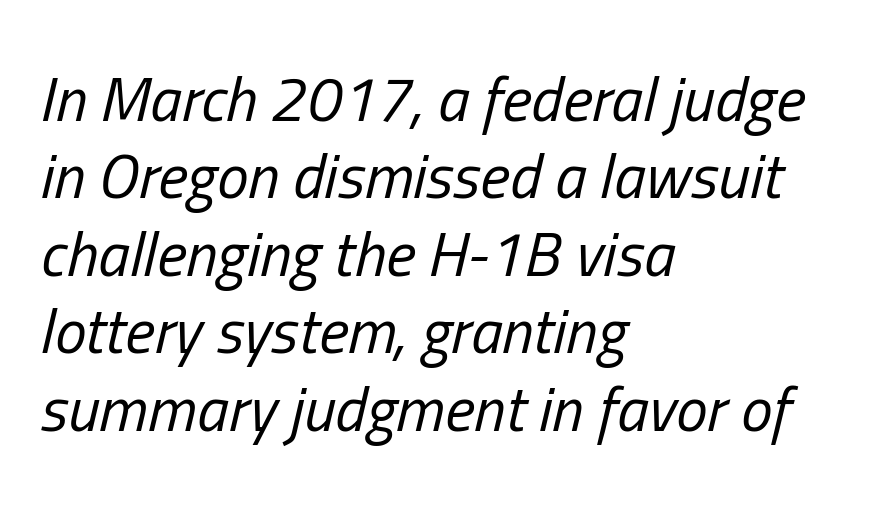
{"italic": "yes", "lean": "right", "slant_degrees": 13, "bold": "no", "weight": "regular", "width": "condensed", "stroke_contrast": "low", "x_height": "medium", "monospaced": "no", "underline": "no", "align": "left", "line_spacing_ratio": 1.23, "letter_spacing": "normal", "letter_spacing_em": 0.0, "glyph_px": 63}
